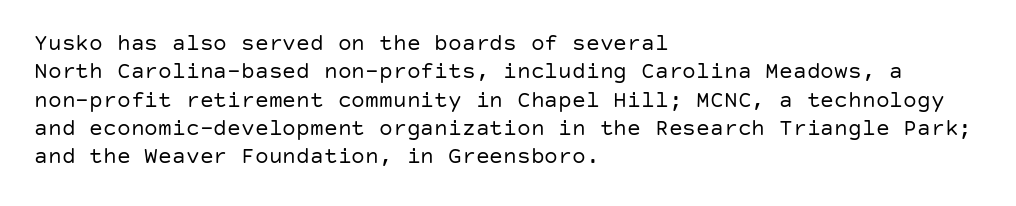
Nobody touched the tracking dial on this one. Visually the block forms a straight wall on the left and a jagged coastline on the right. Posture: upright roman. Beneath every word, the page is bare.
